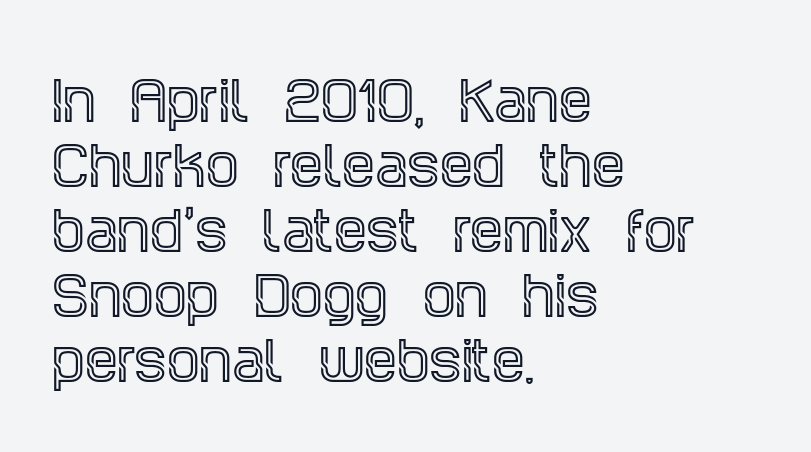
Style check: upright. A clean baseline with only descenders dipping below it. Is there much room between lines? A standard amount, neither cramped nor airy. The passage shown is typed in a proportional face where columns would drift.
